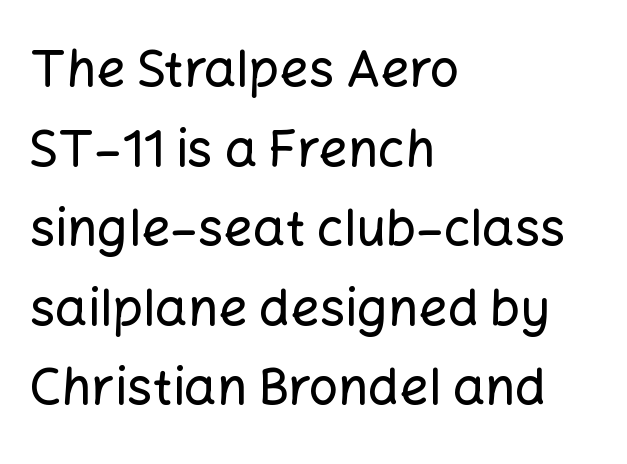
Q: Is the text italic (slanted)? A: No, it is upright.
Q: Is the typeface a serif or a sans-serif typeface? A: Sans-serif.
Q: Is the text underlined? A: No.
Q: How is the paragraph aligned? A: Left-aligned.
Q: Is the spacing between letters normal or unusually wide? A: Normal.
Q: Is the spacing between lines tight, normal or loose? A: Normal.
Q: Width (condensed, normal, or wide)? A: Normal.
Q: Stroke contrast? A: Low.
Q: x-height? A: Medium.
Q: Monospaced? A: No.
